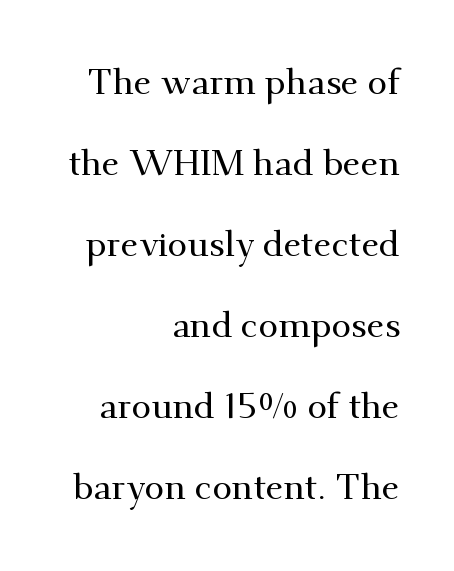
The image shows 36 px serif type, upright; set right-aligned, loose line spacing (2.25x), normal letter spacing, not underlined; medium stroke contrast and a small x-height.
